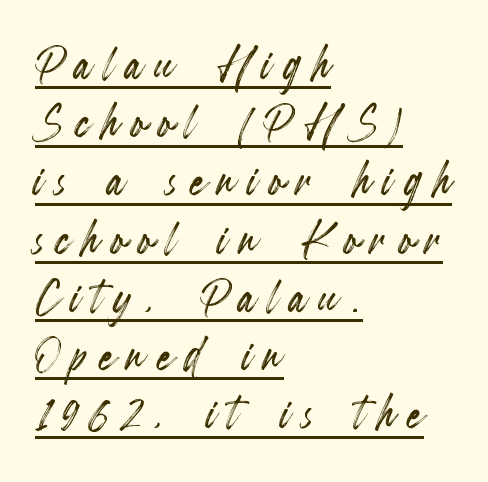
The image shows 60 px condensed type; set left-aligned, tight line spacing (0.97x), unusually wide letter spacing (+0.2 em), underlined; a small x-height.
